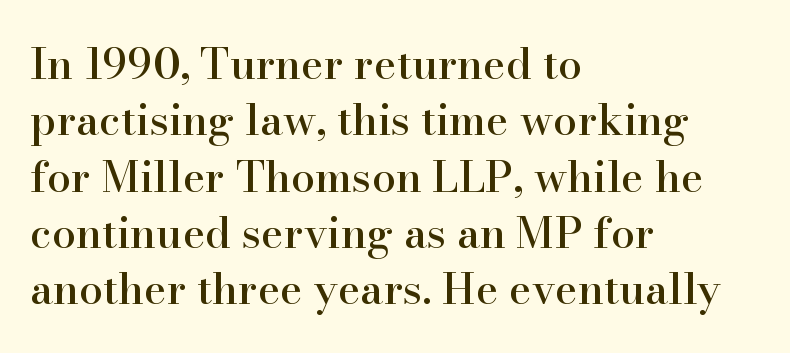
Line starts are locked; line ends wander. Spacing verdict: proportional, widths tailored to each character. Decoration check: the copy has no underline. This block has exactly the height ordinary leading produces. Posture: vertical.
